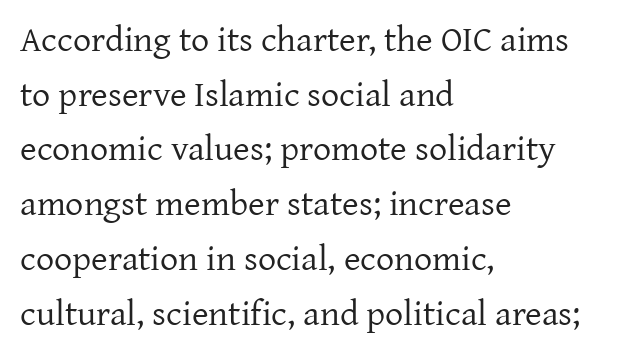
The image shows 36 px regular-weight serif type, upright; set left-aligned, normal line spacing (1.52x), normal letter spacing, not underlined; low stroke contrast and a medium x-height.
